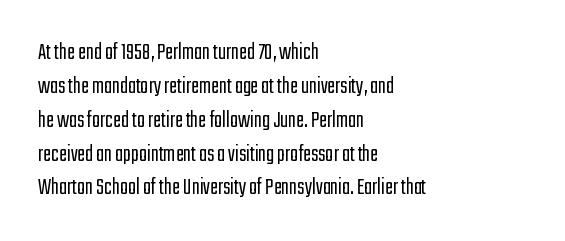
The image shows 24 px text type, upright; set left-aligned, normal line spacing (1.41x), normal letter spacing, not underlined.
